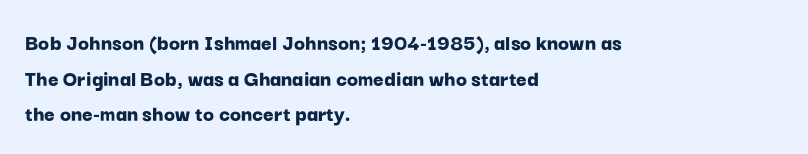
Q: Is the text bold? A: Yes.
Q: Is the text italic (slanted)? A: No, it is upright.
Q: Is the text underlined? A: No.
Q: How is the paragraph aligned? A: Left-aligned.
Q: Is the spacing between letters normal or unusually wide? A: Normal.
Q: Is the spacing between lines tight, normal or loose? A: Normal.
